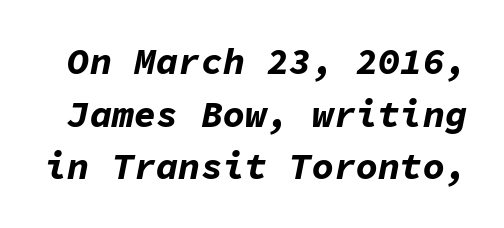
The image shows 37 px bold type, italic (leaning right), monospaced; set normal line spacing (1.42x), normal letter spacing, not underlined; low stroke contrast and a medium x-height.
